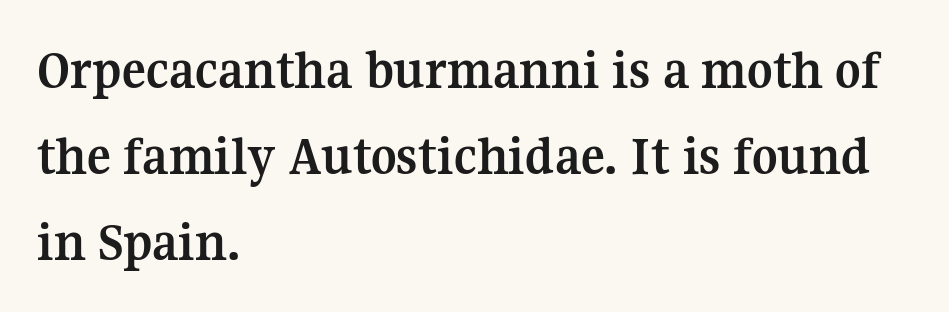
Q: Is the text bold? A: Yes.
Q: Is the text italic (slanted)? A: No, it is upright.
Q: Is the typeface a serif or a sans-serif typeface? A: Serif.
Q: Is the text underlined? A: No.
Q: How is the paragraph aligned? A: Left-aligned.
Q: Is the spacing between letters normal or unusually wide? A: Normal.
Q: Is the spacing between lines tight, normal or loose? A: Normal.
Q: Width (condensed, normal, or wide)? A: Normal.
Q: Stroke contrast? A: Medium.
Q: x-height? A: Medium.
Q: Monospaced? A: No.
